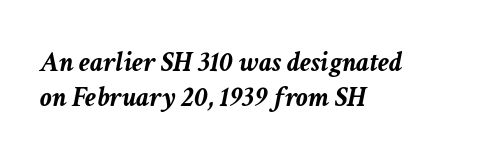
Inter-character spacing is left at the font's built-in metrics. Do the characters align in a grid? No, the font is proportional. Where is the straight margin? On the left. The strip under each line holds only bare page. A full-strength bold gives these letters their thick strokes. The text carries the slant typical of an italic or oblique font.
